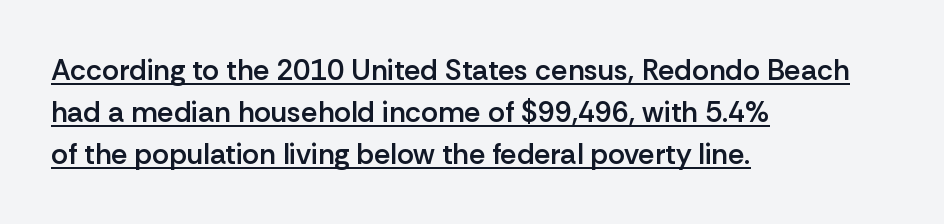
Q: Is the text bold? A: Semi-bold.
Q: Is the text italic (slanted)? A: No, it is upright.
Q: Is the typeface a serif or a sans-serif typeface? A: Sans-serif.
Q: Is the text underlined? A: Yes.
Q: How is the paragraph aligned? A: Left-aligned.
Q: Is the spacing between letters normal or unusually wide? A: Normal.
Q: Is the spacing between lines tight, normal or loose? A: Normal.
Q: Width (condensed, normal, or wide)? A: Normal.
Q: Stroke contrast? A: Low.
Q: x-height? A: Medium.
Q: Monospaced? A: No.
